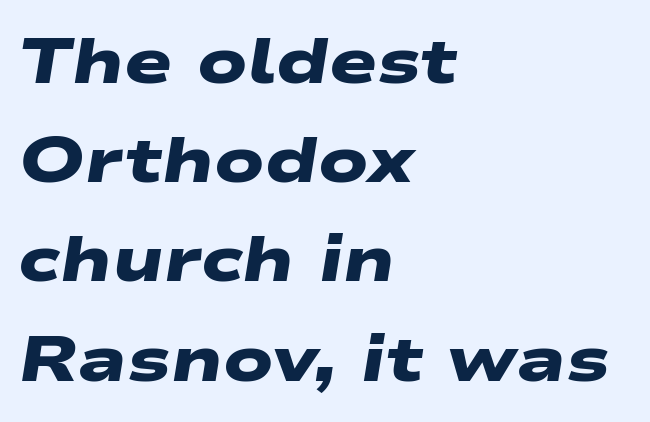
Q: Is the text bold? A: Yes.
Q: Is the typeface a serif or a sans-serif typeface? A: Sans-serif.
Q: Is the text underlined? A: No.
Q: How is the paragraph aligned? A: Left-aligned.
Q: Is the spacing between letters normal or unusually wide? A: Normal.
Q: Is the spacing between lines tight, normal or loose? A: Normal.
Q: Width (condensed, normal, or wide)? A: Wide.
Q: Stroke contrast? A: Low.
Q: x-height? A: Medium.
Q: Monospaced? A: No.
